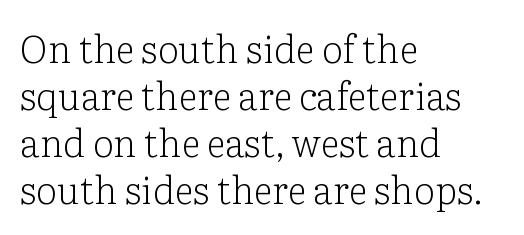
The font's upright variant was chosen for this text. Caption: face not bold, strokes unweighted. The specimen omits any rule beneath the text block's lines. Layout note: lines flush left.
